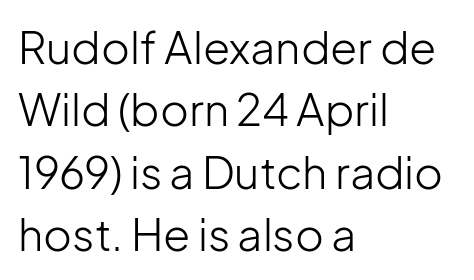
Q: Is the text bold? A: No.
Q: Is the text italic (slanted)? A: No, it is upright.
Q: Is the typeface a serif or a sans-serif typeface? A: Sans-serif.
Q: Is the text underlined? A: No.
Q: How is the paragraph aligned? A: Left-aligned.
Q: Is the spacing between letters normal or unusually wide? A: Normal.
Q: Is the spacing between lines tight, normal or loose? A: Normal.
Q: Width (condensed, normal, or wide)? A: Normal.
Q: Stroke contrast? A: Low.
Q: x-height? A: Medium.
Q: Monospaced? A: No.
